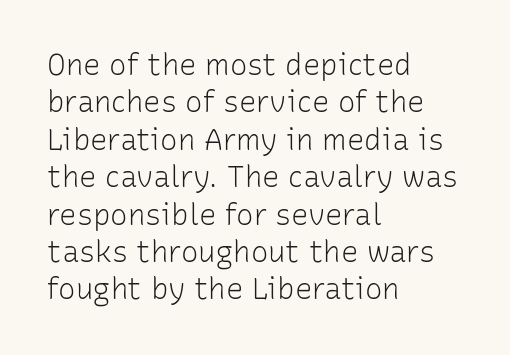
The type is set solid horizontally, with unmodified tracking. Check where the strokes stop: nothing finishes them off — pure sans. Looks like regular typesetting: each glyph gets only the width it needs. The area under the type is left untouched.
